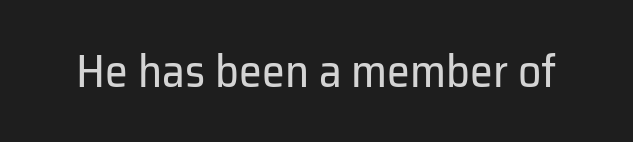
{"serif": "no", "italic": "no", "bold": "no", "weight": "regular", "width": "normal", "stroke_contrast": "low", "x_height": "medium", "monospaced": "no", "underline": "no", "letter_spacing": "normal", "letter_spacing_em": 0.0, "glyph_px": 46}
